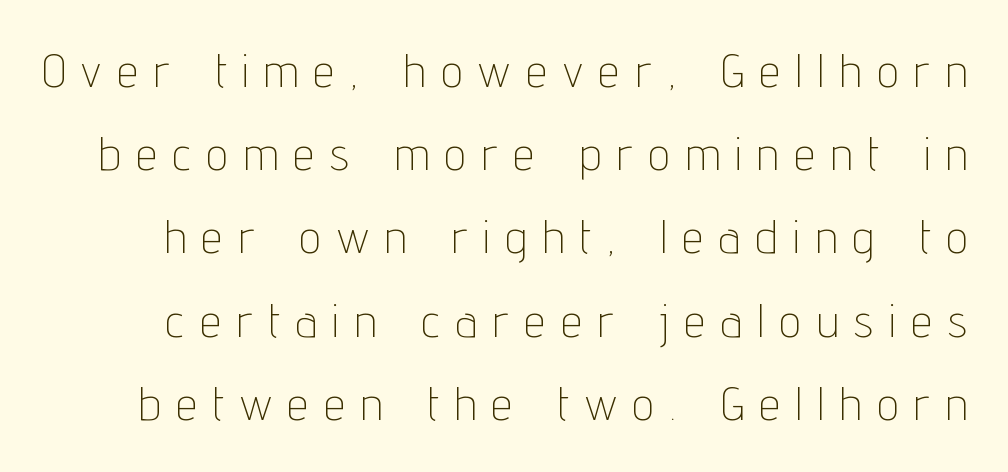
Q: Is the text bold? A: No.
Q: Is the text italic (slanted)? A: No, it is upright.
Q: Is the typeface a serif or a sans-serif typeface? A: Sans-serif.
Q: Is the text underlined? A: No.
Q: Is the spacing between letters normal or unusually wide? A: Unusually wide.
Q: Width (condensed, normal, or wide)? A: Condensed.
Q: Stroke contrast? A: Low.
Q: x-height? A: Medium.
Q: Monospaced? A: No.
